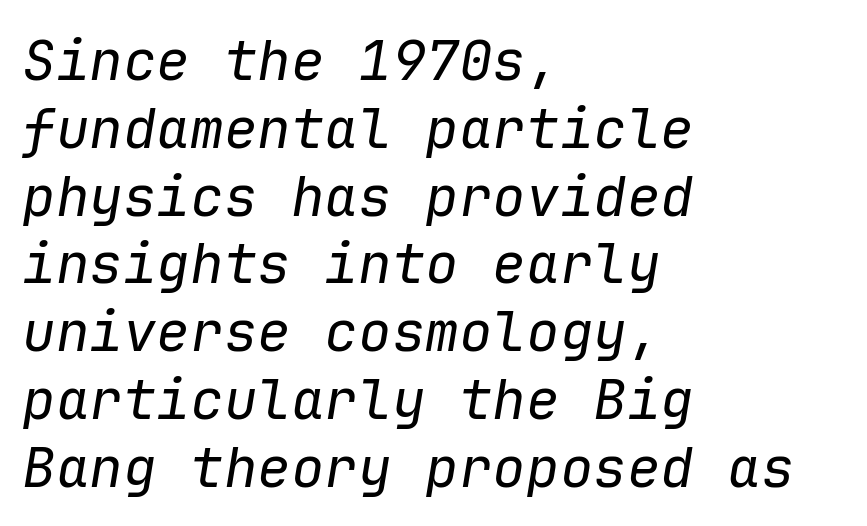
This rendering leaves character spacing at its baseline value. Weight: in the light-to-regular range. A typesetter would mark this as italic. The strip under each line holds only bare page. All the whitespace from short lines collects on the right. The letters march in equal steps, a hallmark of fixed-pitch type.
